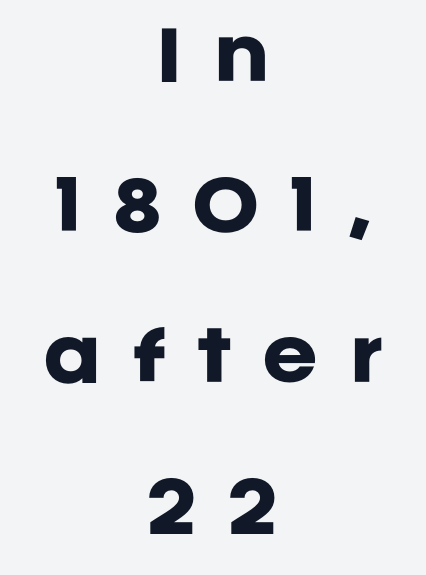
Q: Is the text bold? A: Yes.
Q: Is the text italic (slanted)? A: No, it is upright.
Q: Is the typeface a serif or a sans-serif typeface? A: Sans-serif.
Q: Is the text underlined? A: No.
Q: How is the paragraph aligned? A: Centered.
Q: Is the spacing between letters normal or unusually wide? A: Unusually wide.
Q: Is the spacing between lines tight, normal or loose? A: Loose.
Q: Width (condensed, normal, or wide)? A: Normal.
Q: Stroke contrast? A: Low.
Q: x-height? A: Large.
Q: Monospaced? A: No.
